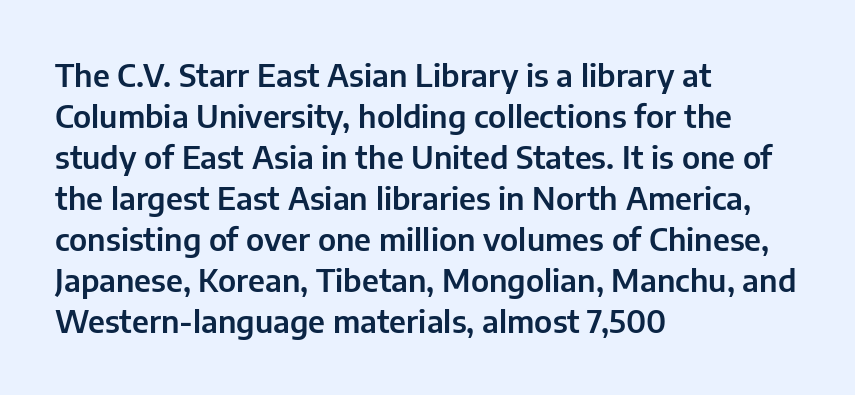
Proportional: the letters do not fall into vertical columns. The type family on display is of the sans-serif kind. Vertically, the passage feels balanced, rows spaced as you'd expect. The type sits square on the baseline with zero lean. Between one letter and the next there's only the usual sliver of space. In CSS terms this would be text-align: left.
